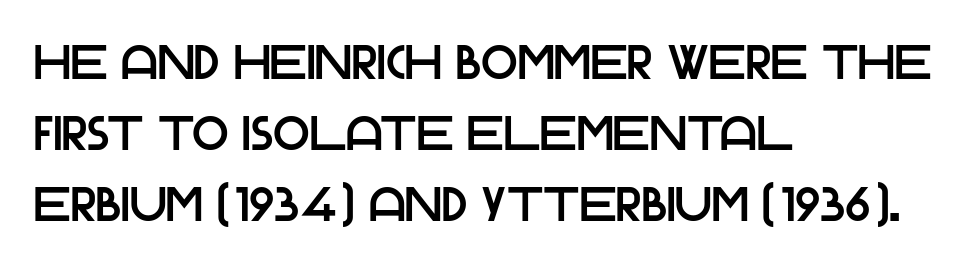
{"serif": "no", "italic": "no", "width": "normal", "stroke_contrast": "low", "x_height": "large", "monospaced": "no", "underline": "no", "align": "left", "line_spacing": "normal", "line_spacing_ratio": 1.48, "letter_spacing": "normal", "letter_spacing_em": 0.0, "glyph_px": 48}
